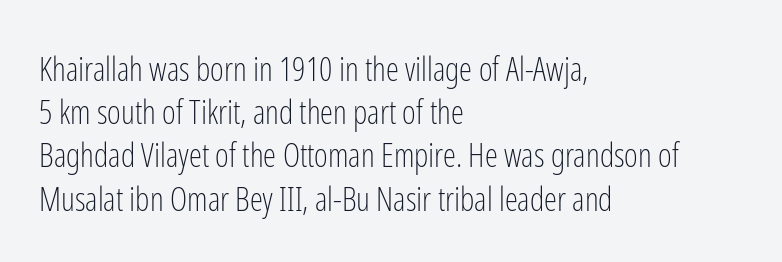
This rendering employs a face without finishing strokes, i.e., a sans-serif. The strip under each line holds only bare page. Where is the straight margin? On the left. Glyph-to-glyph distance matches everyday printed text. Here the designer chose a conventional face with non-uniform glyph widths.
